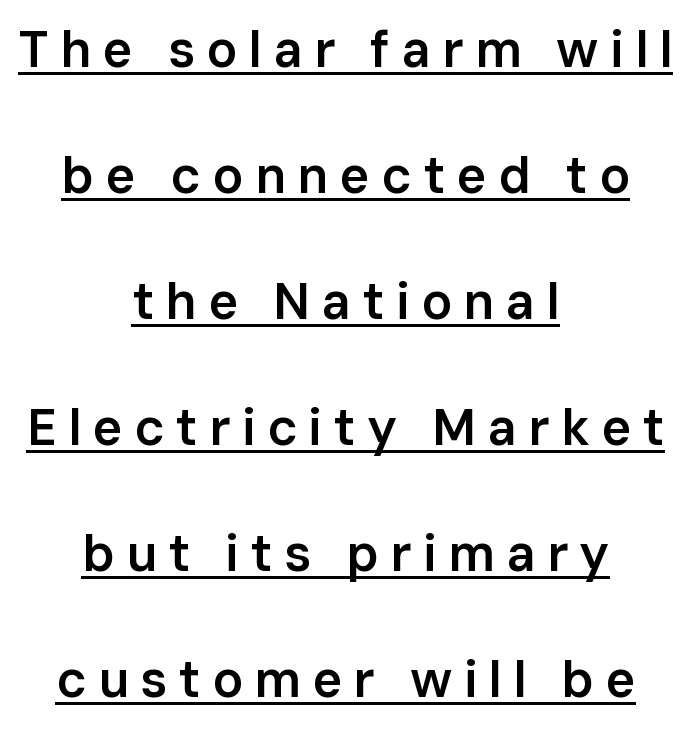
The line-height multiplier appears high, well above default. Compared with undecorated copy, this sample adds a rule below the words. The type sits square on the baseline with zero lean. Serifs: no, the terminals of the letterforms are clean.
